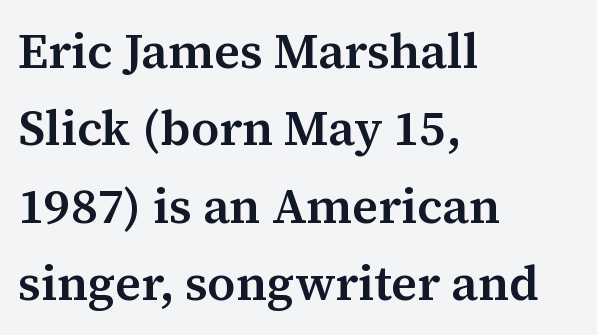
Q: Is the text bold? A: Semi-bold.
Q: Is the text italic (slanted)? A: No, it is upright.
Q: Is the typeface a serif or a sans-serif typeface? A: Serif.
Q: Is the text underlined? A: No.
Q: How is the paragraph aligned? A: Left-aligned.
Q: Is the spacing between letters normal or unusually wide? A: Normal.
Q: Is the spacing between lines tight, normal or loose? A: Normal.
Q: Width (condensed, normal, or wide)? A: Normal.
Q: Stroke contrast? A: Medium.
Q: x-height? A: Medium.
Q: Monospaced? A: No.
